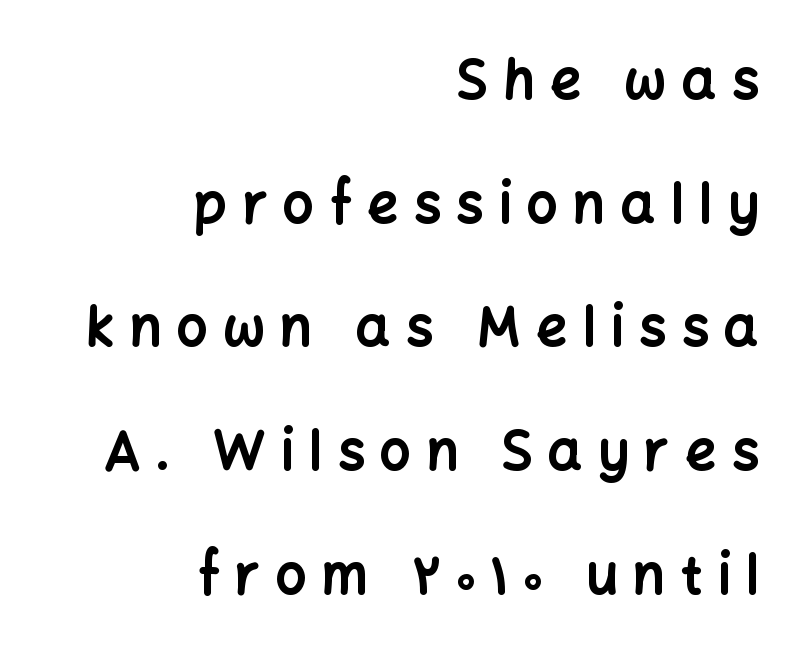
The image shows 54 px bold sans-serif type, upright; set right-aligned, loose line spacing (2.29x), unusually wide letter spacing (+0.29 em), not underlined; low stroke contrast and a medium x-height.
